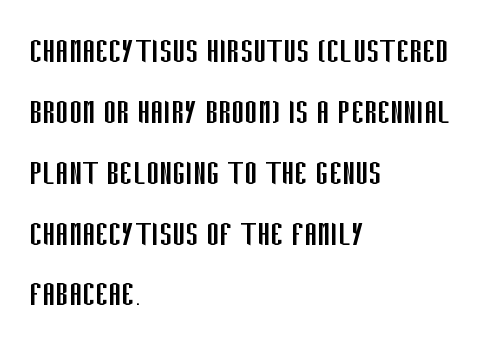
{"serif": "no", "italic": "no", "bold": "no", "weight": "regular", "width": "condensed", "stroke_contrast": "low", "x_height": "large", "monospaced": "no", "underline": "no", "align": "left", "line_spacing": "normal", "line_spacing_ratio": 1.56, "letter_spacing": "normal", "letter_spacing_em": 0.0, "glyph_px": 39}
